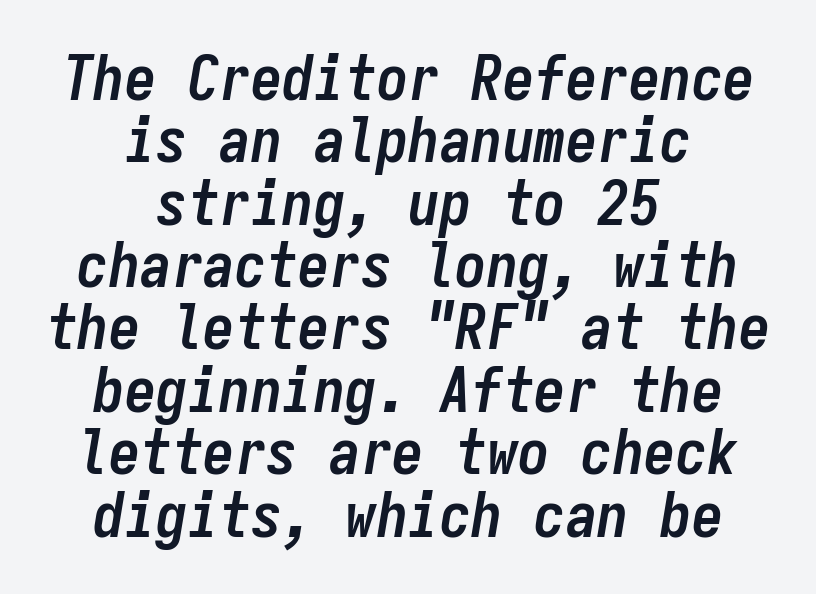
The image shows 63 px semibold, condensed type, italic (leaning right), monospaced; set centered, tight line spacing (0.99x), normal letter spacing, not underlined; low stroke contrast and a medium x-height.
